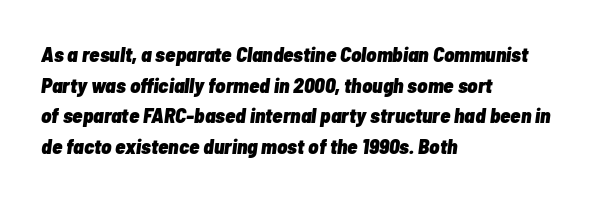
Q: Is the text bold? A: Yes.
Q: Is the text italic (slanted)? A: Yes, it leans right by about 7 degrees.
Q: Is the text underlined? A: No.
Q: How is the paragraph aligned? A: Left-aligned.
Q: Is the spacing between letters normal or unusually wide? A: Normal.
Q: Is the spacing between lines tight, normal or loose? A: Normal.
